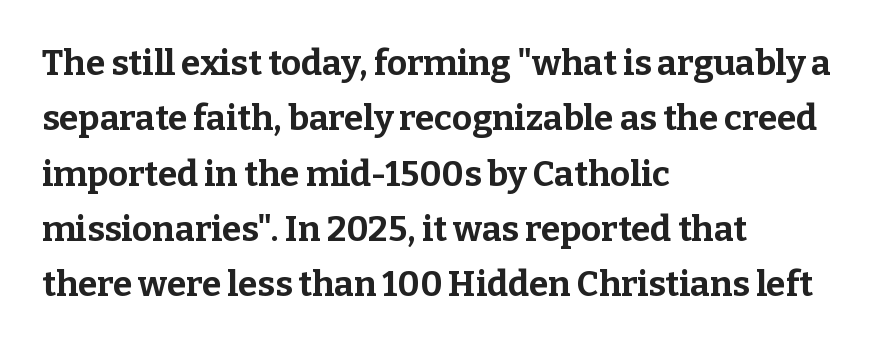
The image shows 35 px bold serif type, upright; set left-aligned, normal line spacing (1.58x), normal letter spacing, not underlined; low stroke contrast and a medium x-height.
